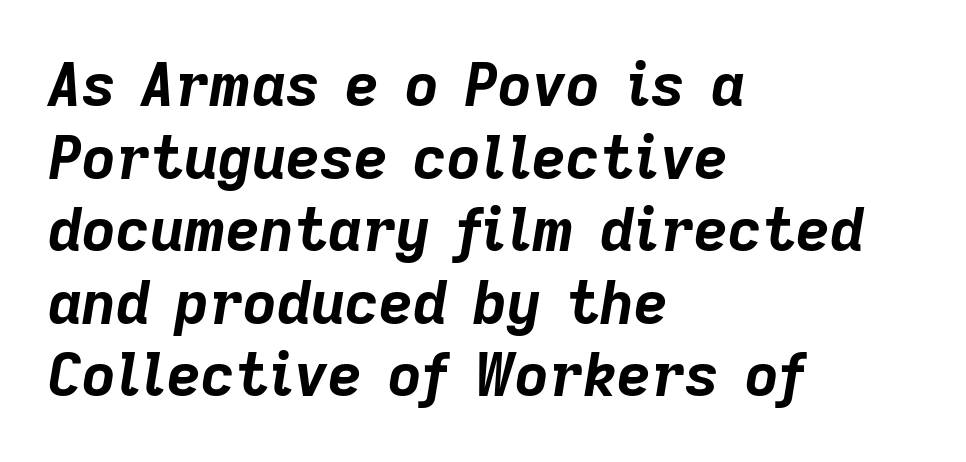
{"italic": "yes", "lean": "right", "slant_degrees": 9, "bold": "yes", "weight": "bold", "width": "normal", "stroke_contrast": "low", "x_height": "medium", "monospaced": "no", "underline": "no", "align": "left", "line_spacing_ratio": 1.23, "letter_spacing": "normal", "letter_spacing_em": 0.0, "glyph_px": 59}
